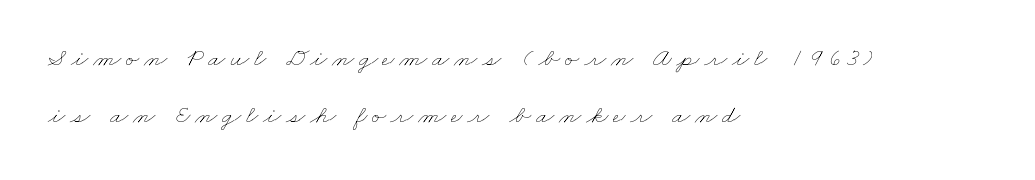
Is the block centered? No — it sits flush against the left margin. The passage shown is not bold in any degree. This rendering features lettering with no underline. Whoever set this chose breathing room over compactness in the vertical rhythm.
